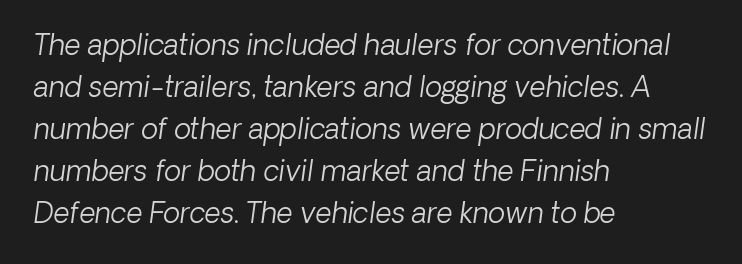
The horizontal fit of the characters is conventional and even. Regarding leading, the lines here are spaced in the standard way. If you drew a ruler down the left edge, every line would touch it. The letters look calm and open, with moderate or lighter stems.
